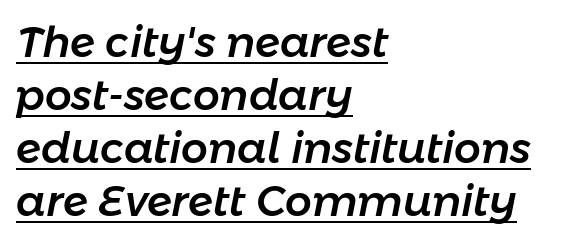
Q: Is the text italic (slanted)? A: Yes, it leans right by about 11 degrees.
Q: Is the text underlined? A: Yes.
Q: How is the paragraph aligned? A: Left-aligned.
Q: Is the spacing between letters normal or unusually wide? A: Normal.
Q: Is the spacing between lines tight, normal or loose? A: Normal.
Q: Width (condensed, normal, or wide)? A: Normal.
Q: Stroke contrast? A: Low.
Q: x-height? A: Medium.
Q: Monospaced? A: No.
